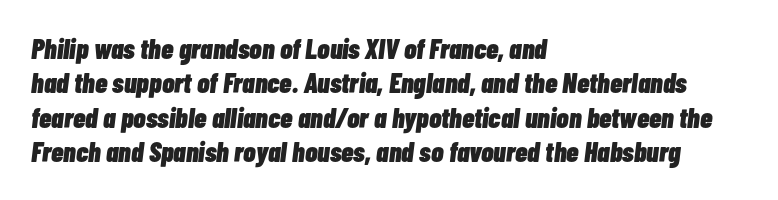
{"italic": "yes", "lean": "right", "slant_degrees": 7, "bold": "yes", "weight": "heavy", "width": "condensed", "stroke_contrast": "low", "x_height": "medium", "monospaced": "no", "underline": "no", "align": "left", "line_spacing_ratio": 1.23, "letter_spacing": "normal", "letter_spacing_em": 0.0, "glyph_px": 28}
